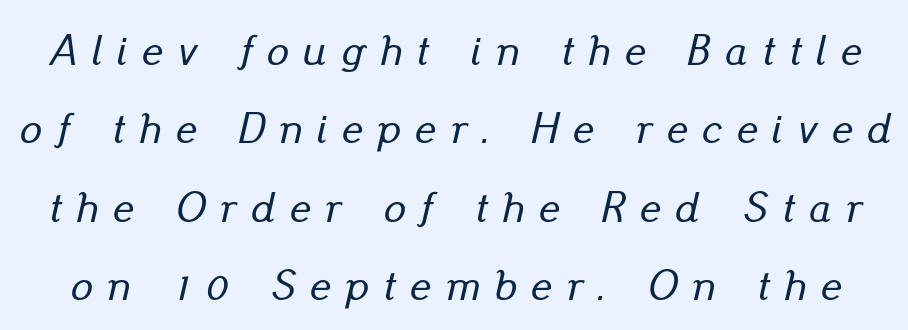
{"italic": "yes", "lean": "right", "slant_degrees": 13, "width": "normal", "stroke_contrast": "low", "x_height": "small", "monospaced": "no", "underline": "no", "line_spacing_ratio": 1.78, "letter_spacing": "wide", "letter_spacing_em": 0.33, "glyph_px": 44}
